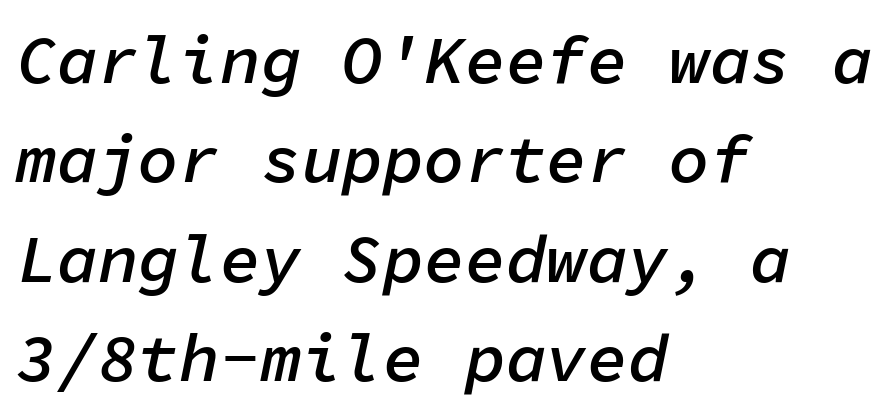
{"italic": "yes", "lean": "right", "slant_degrees": 11, "bold": "semi", "weight": "semibold", "width": "normal", "stroke_contrast": "low", "x_height": "medium", "monospaced": "yes", "underline": "no", "align": "left", "line_spacing": "normal", "line_spacing_ratio": 1.46, "letter_spacing": "normal", "letter_spacing_em": 0.0, "glyph_px": 68}
